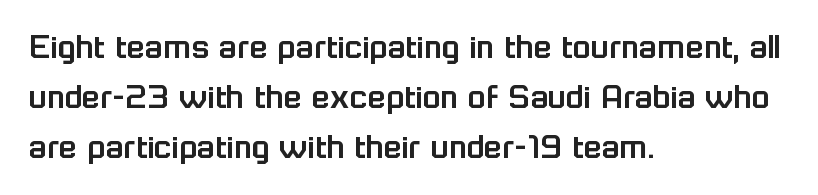
This sample uses plain, unmodified letter spacing. Nothing sits at the stroke ends, so this counts as sans-serif. This sample is left-justified, so line endings fall wherever the words run out. Notice how descenders clear the ascenders below comfortably — that's standard leading. Varying glyph widths throughout — classic text-font behaviour.
